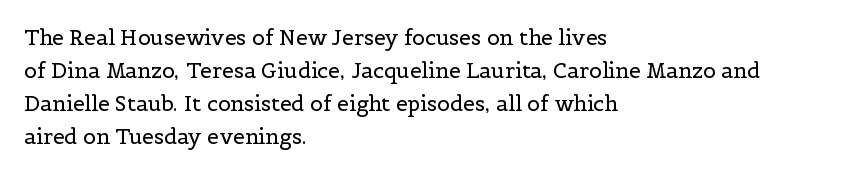
The image shows 21 px text type, upright; set left-aligned, normal line spacing (1.57x), normal letter spacing, not underlined.
